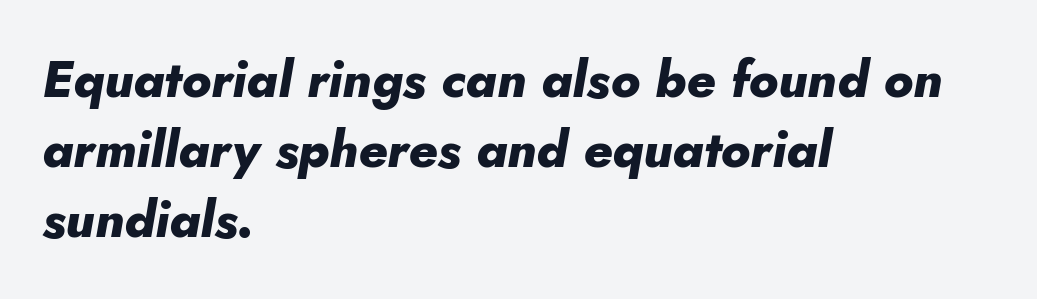
The image shows 51 px heavy type, italic (leaning right); set left-aligned, normal line spacing (1.37x), normal letter spacing, not underlined; low stroke contrast and a small x-height.
